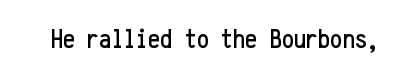
{"italic": "no", "underline": "no", "letter_spacing": "normal", "letter_spacing_em": 0.0, "glyph_px": 27}
